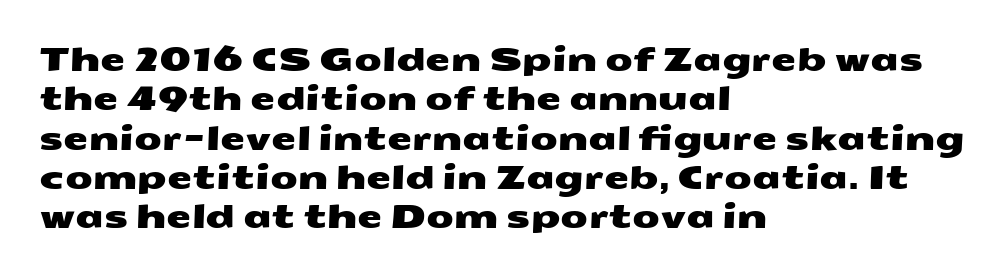
{"serif": "no", "width": "wide", "stroke_contrast": "medium", "x_height": "medium", "monospaced": "no", "underline": "no", "align": "left", "line_spacing_ratio": 1.23, "letter_spacing": "normal", "letter_spacing_em": 0.0, "glyph_px": 32}
